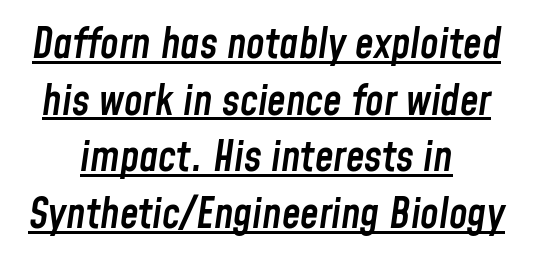
{"italic": "yes", "lean": "right", "slant_degrees": 8, "bold": "semi", "weight": "semibold", "width": "condensed", "stroke_contrast": "low", "x_height": "medium", "monospaced": "no", "underline": "yes", "align": "center", "line_spacing": "normal", "line_spacing_ratio": 1.35, "letter_spacing": "normal", "letter_spacing_em": 0.0, "glyph_px": 42}
